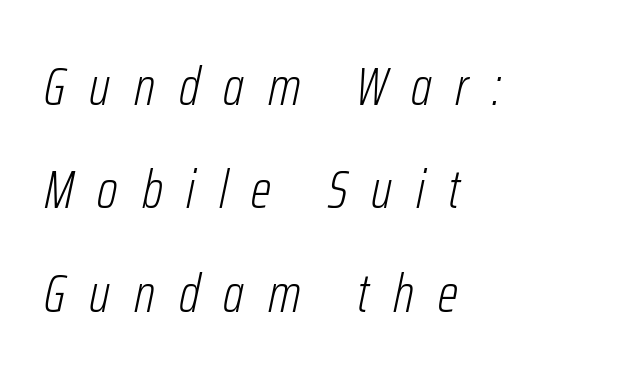
Words appear elongated and porous because spacing is wide. The passage shown stacks its lines with a broad gap. Typeset ragged right — the left edge is the straight one. Observe the lean: these are italic letterforms. Vertical stems look standard width or narrower in stroke.
